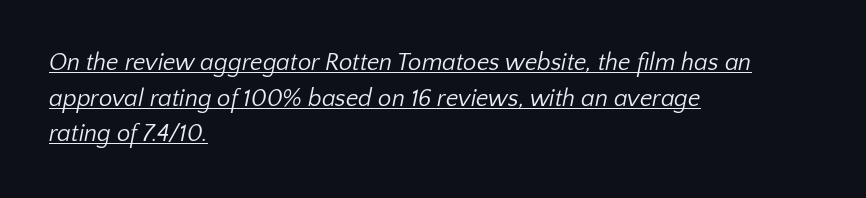
Q: Is the text bold? A: No.
Q: Is the text underlined? A: Yes.
Q: How is the paragraph aligned? A: Left-aligned.
Q: Is the spacing between letters normal or unusually wide? A: Normal.
Q: Is the spacing between lines tight, normal or loose? A: Normal.
